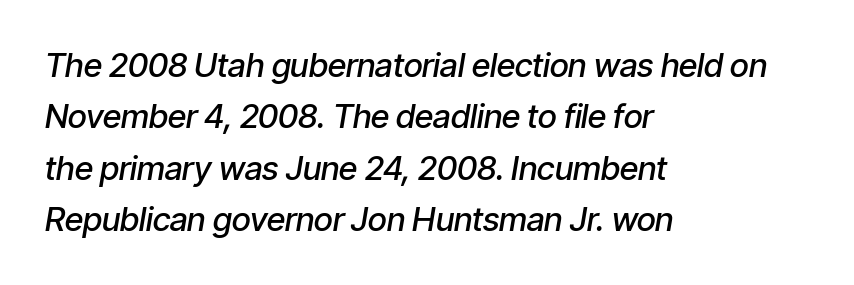
Here the designer chose a conventional face with non-uniform glyph widths. This sample is left-justified, so line endings fall wherever the words run out. A fair bit of extra ink — the face is semibold, not bold. If you measured baseline to baseline, you'd find a middling distance. The letters are slanted; this is an italic face.
